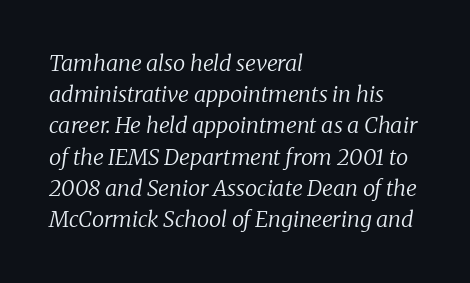
{"italic": "yes", "lean": "right", "slant_degrees": 8, "bold": "no", "underline": "no", "align": "left", "line_spacing": "normal", "line_spacing_ratio": 1.42, "letter_spacing": "normal", "letter_spacing_em": 0.0, "glyph_px": 22}
